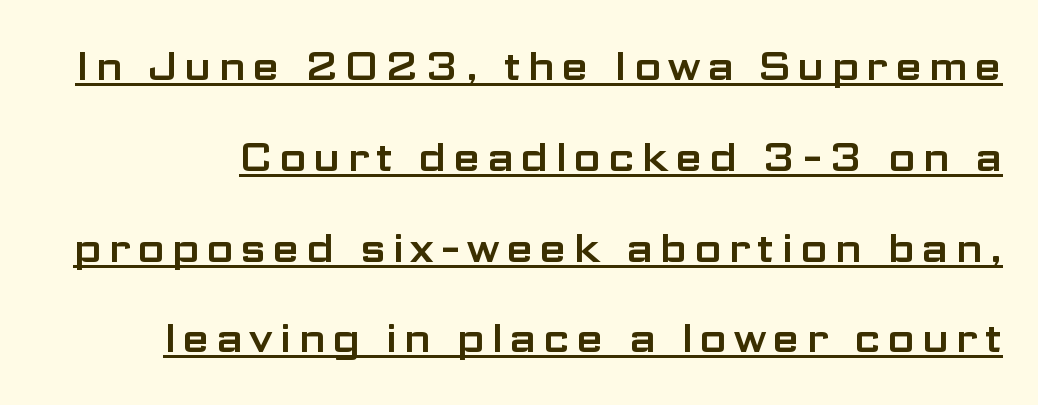
The image shows 40 px wide sans-serif type, upright; set loose line spacing (2.27x), underlined; low stroke contrast and a medium x-height.
